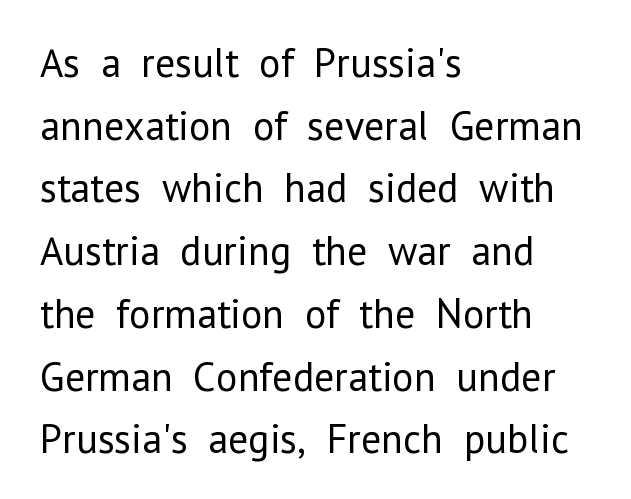
Q: Is the text bold? A: No.
Q: Is the text italic (slanted)? A: No, it is upright.
Q: Is the typeface a serif or a sans-serif typeface? A: Sans-serif.
Q: Is the text underlined? A: No.
Q: How is the paragraph aligned? A: Left-aligned.
Q: Is the spacing between letters normal or unusually wide? A: Normal.
Q: Is the spacing between lines tight, normal or loose? A: Normal.
Q: Width (condensed, normal, or wide)? A: Normal.
Q: Stroke contrast? A: Low.
Q: x-height? A: Medium.
Q: Monospaced? A: No.
